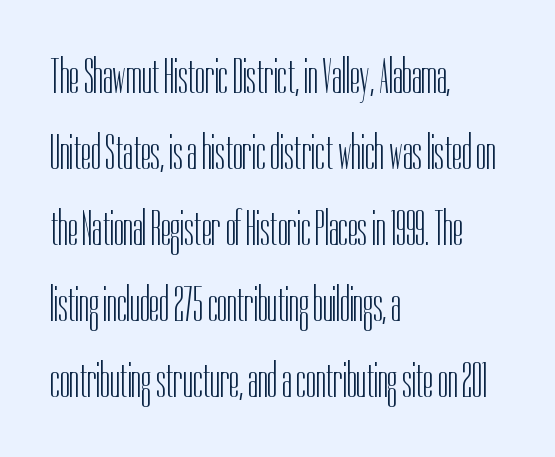
The image shows 50 px light, condensed sans-serif type, upright; set left-aligned, normal line spacing (1.52x), normal letter spacing, not underlined; low stroke contrast and a medium x-height.
